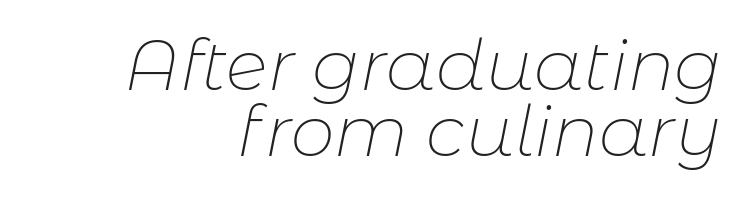
The image shows 70 px thin type, italic (leaning right); set right-aligned, tight line spacing (0.95x), normal letter spacing, not underlined; low stroke contrast and a medium x-height.
